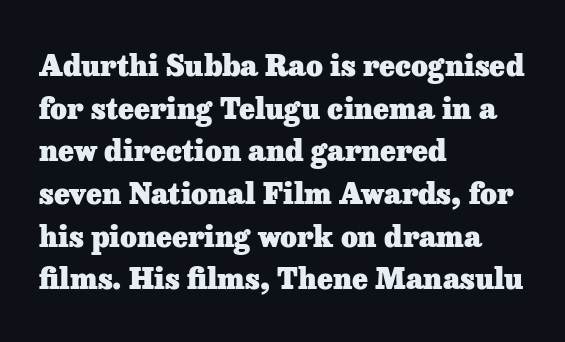
Q: Is the text bold? A: Yes.
Q: Is the text italic (slanted)? A: No, it is upright.
Q: Is the typeface a serif or a sans-serif typeface? A: Serif.
Q: Is the text underlined? A: No.
Q: How is the paragraph aligned? A: Left-aligned.
Q: Is the spacing between letters normal or unusually wide? A: Normal.
Q: Is the spacing between lines tight, normal or loose? A: Normal.
Q: Width (condensed, normal, or wide)? A: Normal.
Q: Stroke contrast? A: Low.
Q: x-height? A: Medium.
Q: Monospaced? A: No.
